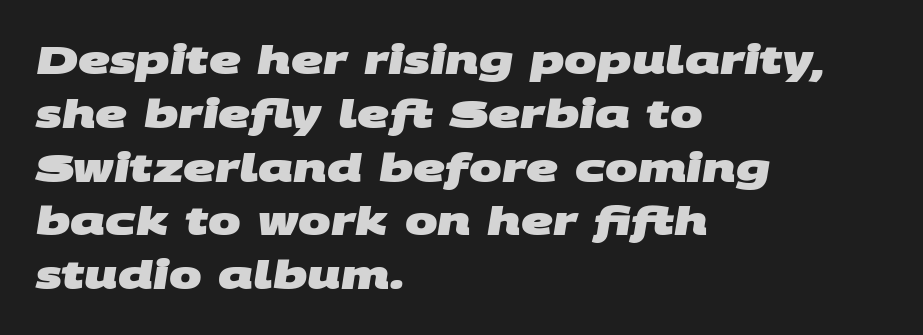
{"serif": "no", "bold": "yes", "weight": "heavy", "width": "wide", "stroke_contrast": "medium", "x_height": "large", "monospaced": "no", "underline": "no", "align": "left", "line_spacing": "normal", "line_spacing_ratio": 1.38, "letter_spacing": "normal", "letter_spacing_em": 0.0, "glyph_px": 39}
